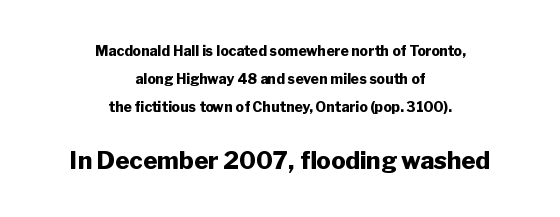
In terms of letterspacing, this is plain default setting. Widely set lines give the paragraph a tall, airy silhouette. These words are printed bold, with thick strokes throughout. The string is rendered with underlining switched off. Neither beginnings nor endings align; midpoints do. Tall strokes in this sample are plumb rather than angled.
